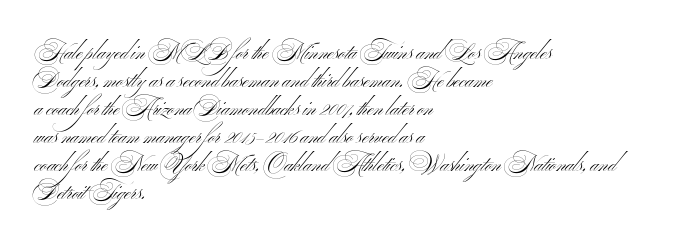
Q: Is the text bold? A: No.
Q: Is the text italic (slanted)? A: Yes.
Q: Is the text underlined? A: No.
Q: How is the paragraph aligned? A: Left-aligned.
Q: Is the spacing between letters normal or unusually wide? A: Normal.
Q: Is the spacing between lines tight, normal or loose? A: Normal.
